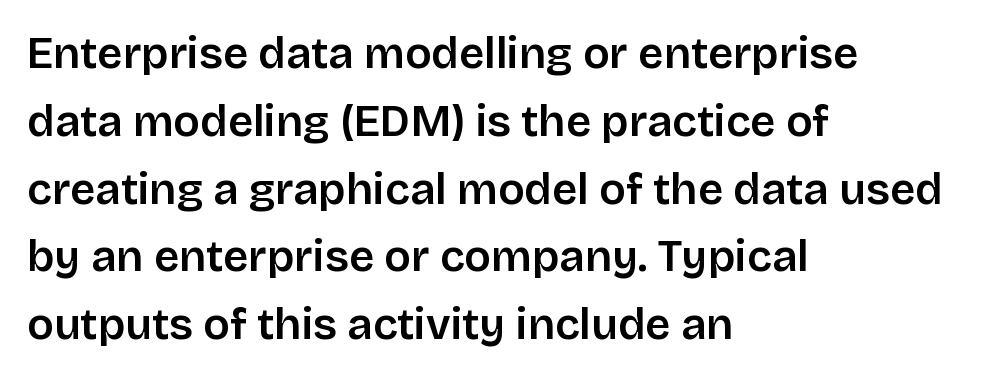
Q: Is the text bold? A: Semi-bold.
Q: Is the text italic (slanted)? A: No, it is upright.
Q: Is the typeface a serif or a sans-serif typeface? A: Sans-serif.
Q: Is the text underlined? A: No.
Q: How is the paragraph aligned? A: Left-aligned.
Q: Is the spacing between letters normal or unusually wide? A: Normal.
Q: Is the spacing between lines tight, normal or loose? A: Normal.
Q: Width (condensed, normal, or wide)? A: Normal.
Q: Stroke contrast? A: Low.
Q: x-height? A: Large.
Q: Monospaced? A: No.
